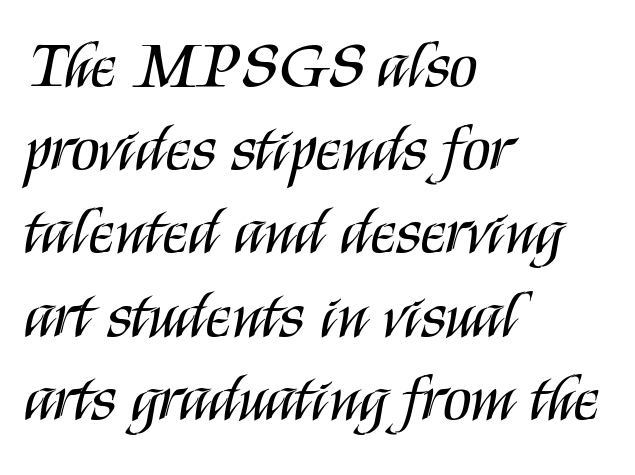
{"serif": "no", "bold": "no", "weight": "regular", "width": "condensed", "stroke_contrast": "medium", "x_height": "large", "monospaced": "no", "underline": "no", "align": "left", "line_spacing": "normal", "line_spacing_ratio": 1.28, "letter_spacing": "normal", "letter_spacing_em": 0.0, "glyph_px": 65}
